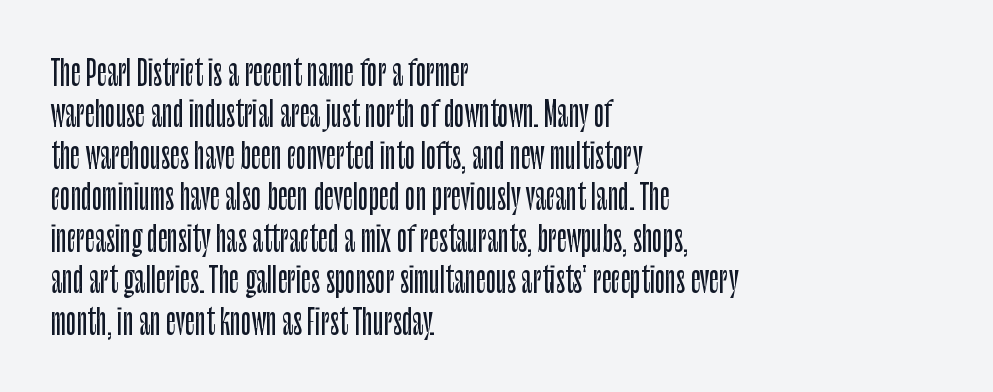
Q: Is the text italic (slanted)? A: No, it is upright.
Q: Is the typeface a serif or a sans-serif typeface? A: Sans-serif.
Q: Is the text underlined? A: No.
Q: How is the paragraph aligned? A: Left-aligned.
Q: Is the spacing between letters normal or unusually wide? A: Normal.
Q: Width (condensed, normal, or wide)? A: Condensed.
Q: Stroke contrast? A: Low.
Q: x-height? A: Large.
Q: Monospaced? A: No.
